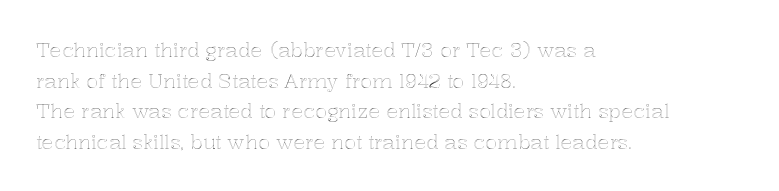
Posture: upright roman. Where is the straight margin? On the left. The passage shown stacks its lines at a standard gap. The passage shown is not underscored anywhere. The tracking reads as untouched default to a designer's eye.
